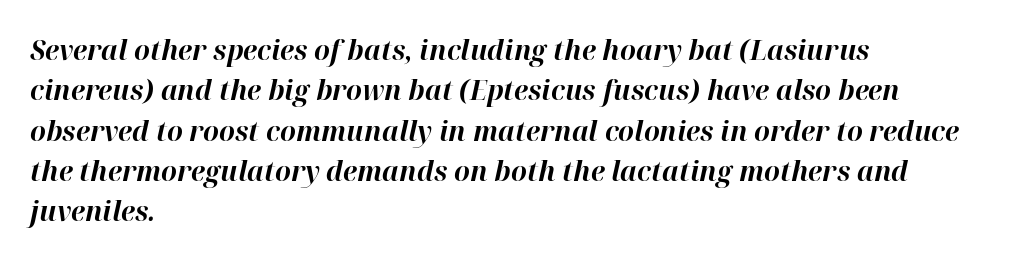
Q: Is the text bold? A: Yes.
Q: Is the text italic (slanted)? A: Yes, it leans right by about 12 degrees.
Q: Is the text underlined? A: No.
Q: How is the paragraph aligned? A: Left-aligned.
Q: Is the spacing between letters normal or unusually wide? A: Normal.
Q: Is the spacing between lines tight, normal or loose? A: Normal.
Q: Width (condensed, normal, or wide)? A: Normal.
Q: Stroke contrast? A: High.
Q: x-height? A: Medium.
Q: Monospaced? A: No.
